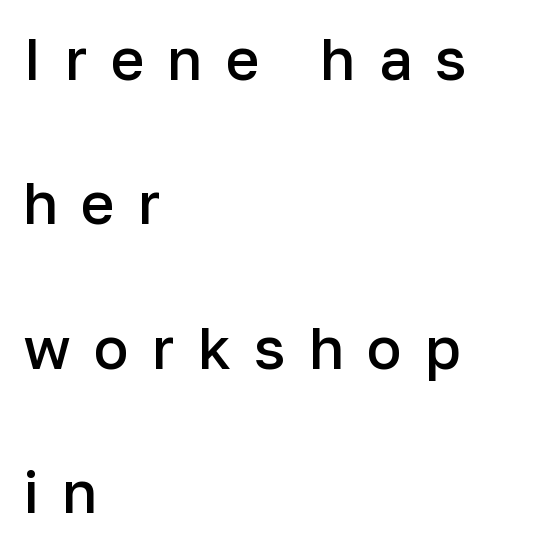
The image shows 58 px semibold sans-serif type, upright; set left-aligned, loose line spacing (2.49x), unusually wide letter spacing (+0.4 em), not underlined; low stroke contrast and a medium x-height.
